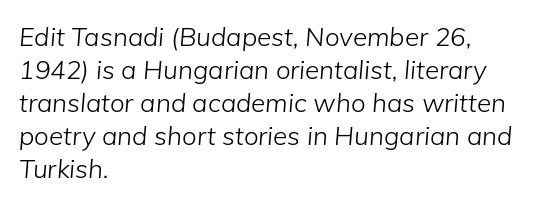
Q: Is the text bold? A: No.
Q: Is the text italic (slanted)? A: Yes, it leans right by about 5 degrees.
Q: Is the text underlined? A: No.
Q: How is the paragraph aligned? A: Left-aligned.
Q: Is the spacing between letters normal or unusually wide? A: Normal.
Q: Is the spacing between lines tight, normal or loose? A: Normal.
